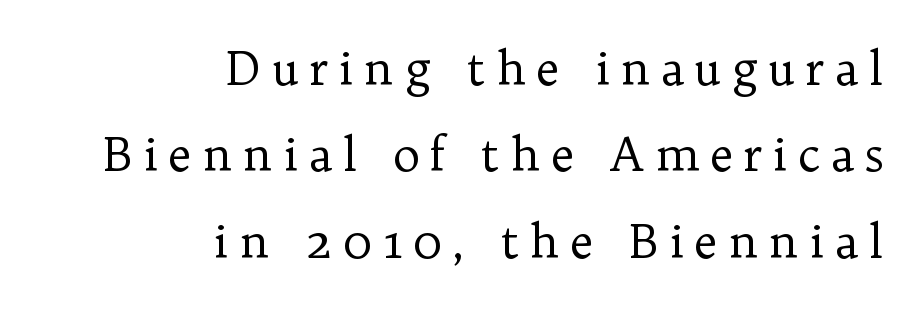
The image shows 46 px regular-weight serif type, upright; set right-aligned, line spacing 1.88x, unusually wide letter spacing (+0.22 em), not underlined; low stroke contrast and a medium x-height.
